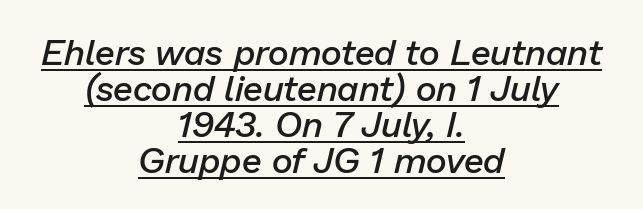
{"italic": "yes", "lean": "right", "slant_degrees": 13, "bold": "semi", "weight": "semibold", "width": "normal", "stroke_contrast": "low", "x_height": "medium", "monospaced": "no", "underline": "yes", "align": "center", "line_spacing": "tight", "line_spacing_ratio": 1.0, "letter_spacing": "normal", "letter_spacing_em": 0.0, "glyph_px": 36}
